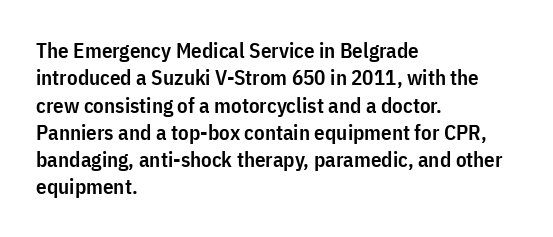
Q: Is the text bold? A: Semi-bold.
Q: Is the text italic (slanted)? A: No, it is upright.
Q: Is the text underlined? A: No.
Q: How is the paragraph aligned? A: Left-aligned.
Q: Is the spacing between letters normal or unusually wide? A: Normal.
Q: Is the spacing between lines tight, normal or loose? A: Normal.
